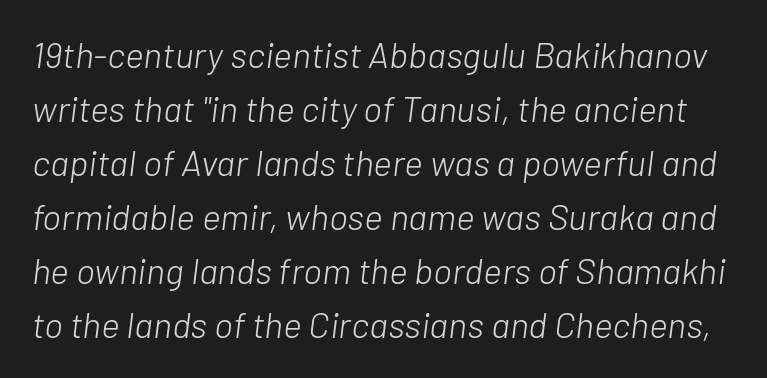
Q: Is the text bold? A: No.
Q: Is the text italic (slanted)? A: Yes, it leans right by about 7 degrees.
Q: Is the text underlined? A: No.
Q: Is the spacing between letters normal or unusually wide? A: Normal.
Q: Is the spacing between lines tight, normal or loose? A: Normal.
Q: Width (condensed, normal, or wide)? A: Normal.
Q: Stroke contrast? A: Low.
Q: x-height? A: Medium.
Q: Monospaced? A: No.
